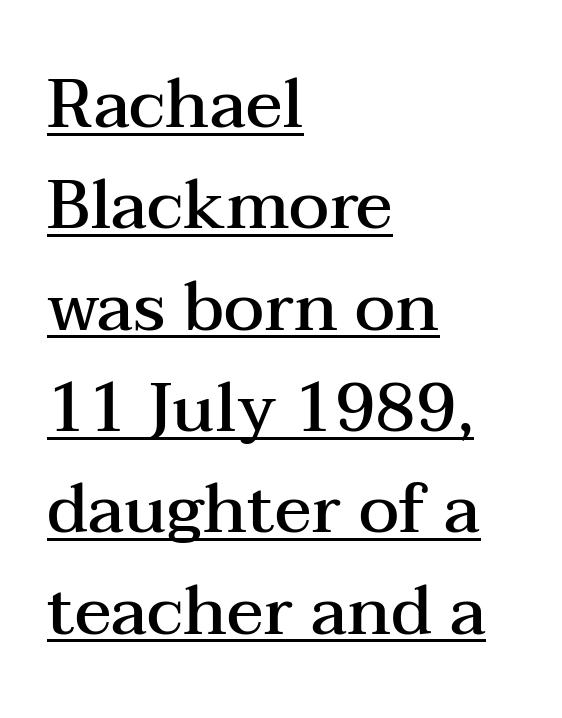
Q: Is the text bold? A: Semi-bold.
Q: Is the text italic (slanted)? A: No, it is upright.
Q: Is the typeface a serif or a sans-serif typeface? A: Serif.
Q: Is the text underlined? A: Yes.
Q: How is the paragraph aligned? A: Left-aligned.
Q: Is the spacing between letters normal or unusually wide? A: Normal.
Q: Is the spacing between lines tight, normal or loose? A: Normal.
Q: Width (condensed, normal, or wide)? A: Wide.
Q: Stroke contrast? A: Medium.
Q: x-height? A: Medium.
Q: Monospaced? A: No.
